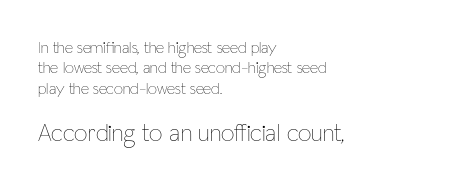
The image shows 24 px text type, upright; set left-aligned, normal line spacing (1.27x), normal letter spacing, not underlined; the second (bottom) block is 1.5x larger.
